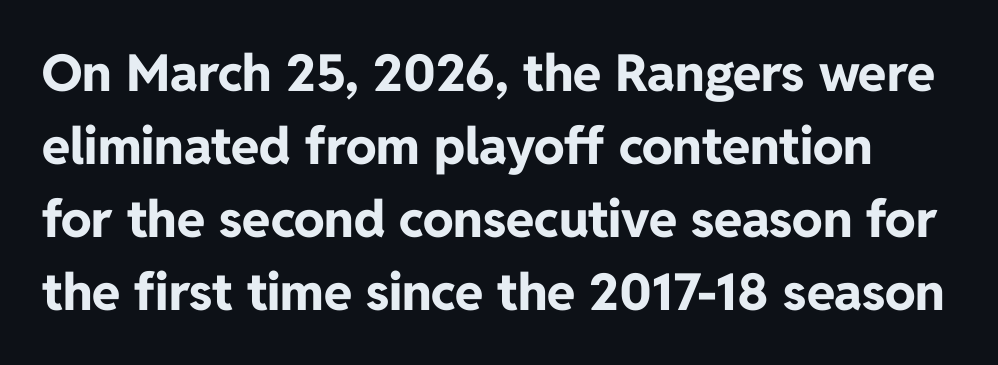
Q: Is the text bold? A: Yes.
Q: Is the text italic (slanted)? A: No, it is upright.
Q: Is the typeface a serif or a sans-serif typeface? A: Sans-serif.
Q: Is the text underlined? A: No.
Q: Is the spacing between letters normal or unusually wide? A: Normal.
Q: Is the spacing between lines tight, normal or loose? A: Normal.
Q: Width (condensed, normal, or wide)? A: Normal.
Q: Stroke contrast? A: Low.
Q: x-height? A: Medium.
Q: Monospaced? A: No.
